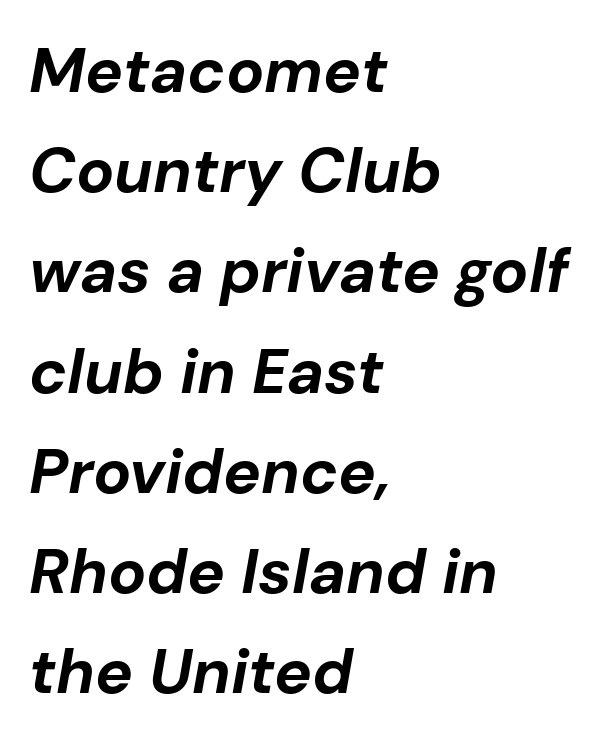
Q: Is the text bold? A: Yes.
Q: Is the text italic (slanted)? A: Yes, it leans right by about 10 degrees.
Q: Is the text underlined? A: No.
Q: How is the paragraph aligned? A: Left-aligned.
Q: Is the spacing between letters normal or unusually wide? A: Normal.
Q: Is the spacing between lines tight, normal or loose? A: Normal.
Q: Width (condensed, normal, or wide)? A: Normal.
Q: Stroke contrast? A: Low.
Q: x-height? A: Medium.
Q: Monospaced? A: No.
